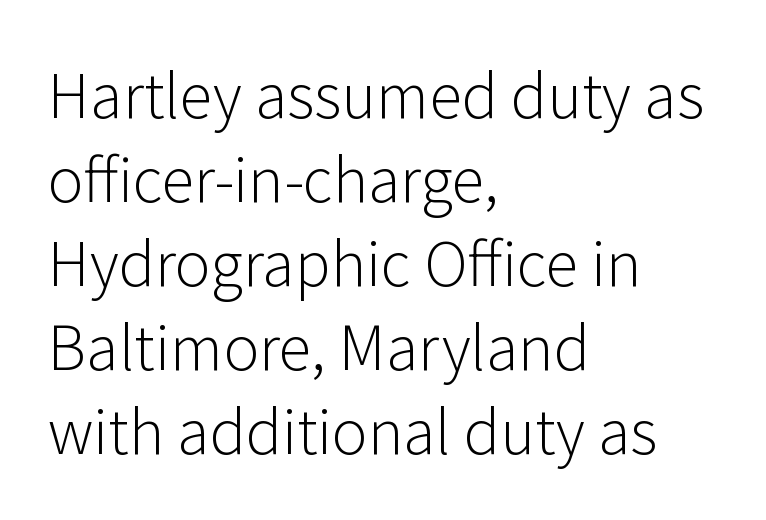
The typeface has the unassuming heft of standard copy or less. Students, note that the glyphs here touch the page at normal intervals. The glyphs are unaccompanied by any horizontal stroke below them. Nothing sits at the stroke ends, so this counts as sans-serif.
